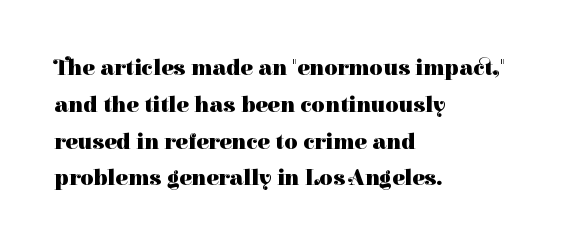
The passage shown stacks its lines at a standard gap. The rag falls on the right side of this text block. Nope, not italic — everything's standing straight. Rule under the text: the space is simply empty. The face used here is rendered with its standard letterfit.
